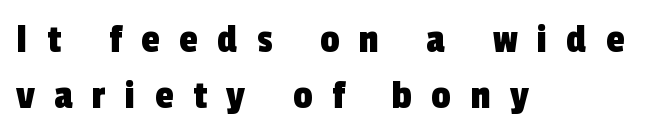
{"serif": "no", "width": "condensed", "x_height": "medium", "monospaced": "no", "underline": "no", "align": "left", "line_spacing": "normal", "line_spacing_ratio": 1.3, "letter_spacing": "wide", "letter_spacing_em": 0.45, "glyph_px": 43}
